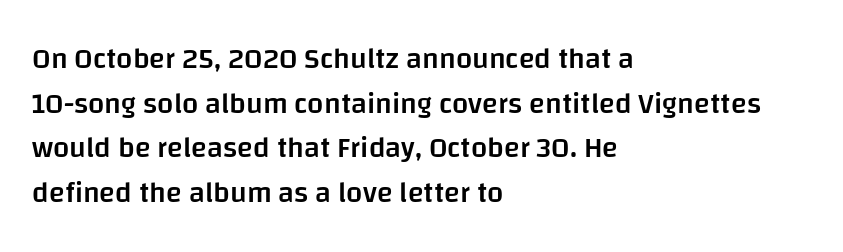
The image shows 29 px semibold sans-serif type, upright; set left-aligned, normal line spacing (1.54x), normal letter spacing, not underlined; low stroke contrast and a large x-height.
